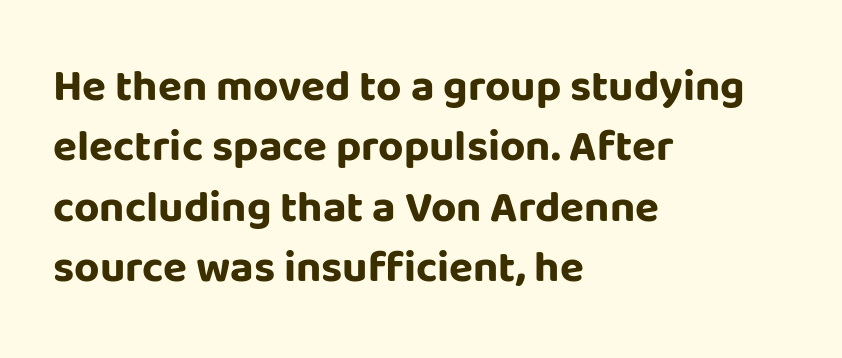
The image shows 44 px bold sans-serif type, upright; set left-aligned, normal line spacing (1.37x), normal letter spacing, not underlined; low stroke contrast and a large x-height.
